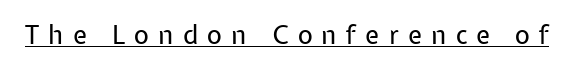
Q: Is the text bold? A: No.
Q: Is the text italic (slanted)? A: No, it is upright.
Q: Is the text underlined? A: Yes.
Q: Is the spacing between letters normal or unusually wide? A: Unusually wide.
